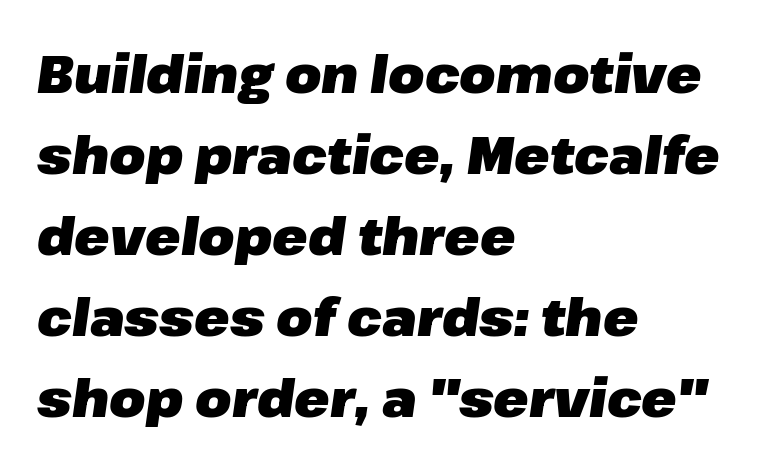
Q: Is the text bold? A: Yes.
Q: Is the text italic (slanted)? A: Yes, it leans right by about 8 degrees.
Q: Is the text underlined? A: No.
Q: How is the paragraph aligned? A: Left-aligned.
Q: Is the spacing between letters normal or unusually wide? A: Normal.
Q: Is the spacing between lines tight, normal or loose? A: Normal.
Q: Width (condensed, normal, or wide)? A: Normal.
Q: Stroke contrast? A: Low.
Q: x-height? A: Medium.
Q: Monospaced? A: No.
